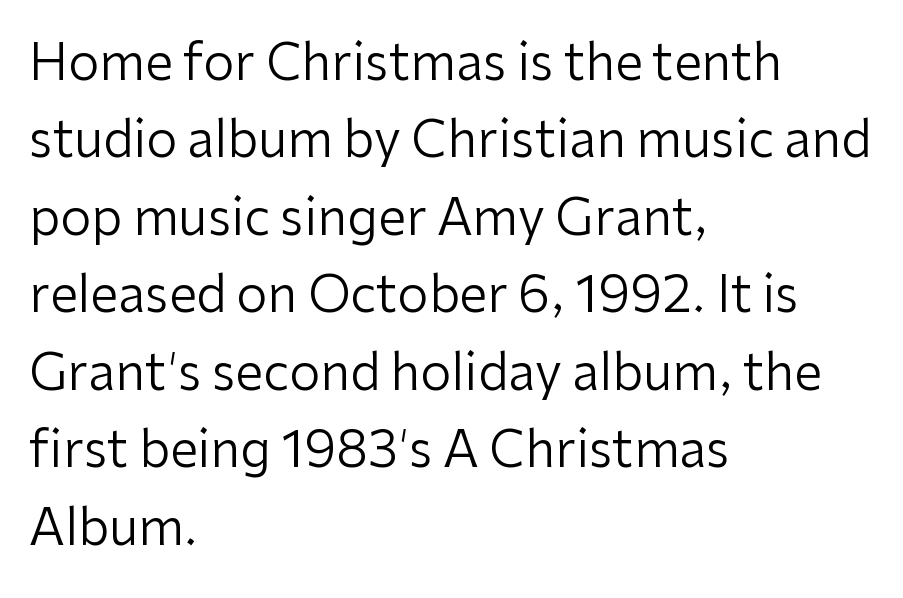
Q: Is the text bold? A: No.
Q: Is the text italic (slanted)? A: No, it is upright.
Q: Is the typeface a serif or a sans-serif typeface? A: Sans-serif.
Q: Is the text underlined? A: No.
Q: How is the paragraph aligned? A: Left-aligned.
Q: Is the spacing between letters normal or unusually wide? A: Normal.
Q: Is the spacing between lines tight, normal or loose? A: Normal.
Q: Width (condensed, normal, or wide)? A: Normal.
Q: Stroke contrast? A: Low.
Q: x-height? A: Medium.
Q: Monospaced? A: No.
